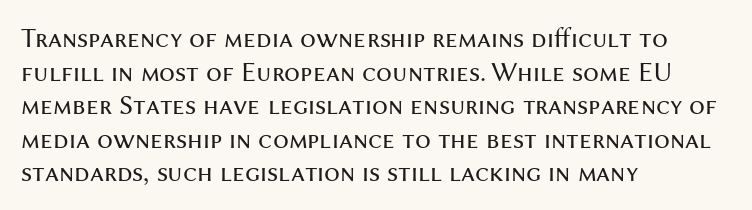
{"serif": "no", "italic": "no", "bold": "no", "weight": "regular", "width": "normal", "stroke_contrast": "medium", "x_height": "medium", "monospaced": "no", "underline": "no", "align": "left", "line_spacing_ratio": 1.2, "letter_spacing": "normal", "letter_spacing_em": 0.0, "glyph_px": 28}
